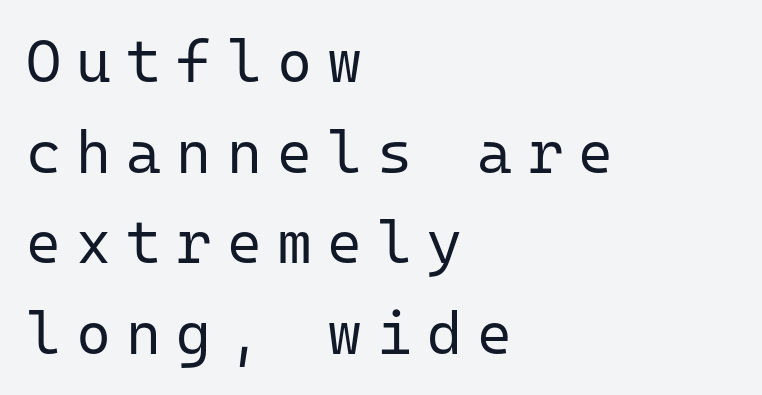
Q: Is the text bold? A: No.
Q: Is the text italic (slanted)? A: No, it is upright.
Q: Is the typeface a serif or a sans-serif typeface? A: Sans-serif.
Q: Is the text underlined? A: No.
Q: How is the paragraph aligned? A: Left-aligned.
Q: Is the spacing between letters normal or unusually wide? A: Unusually wide.
Q: Is the spacing between lines tight, normal or loose? A: Normal.
Q: Width (condensed, normal, or wide)? A: Normal.
Q: Stroke contrast? A: Low.
Q: x-height? A: Medium.
Q: Monospaced? A: Yes.
